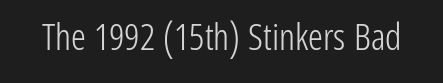
Nobody touched the tracking dial on this one. Tall strokes in this sample are plumb rather than angled. Each letter's strokes conclude bluntly, with no projecting serifs. Varying glyph widths throughout — classic text-font behaviour.
